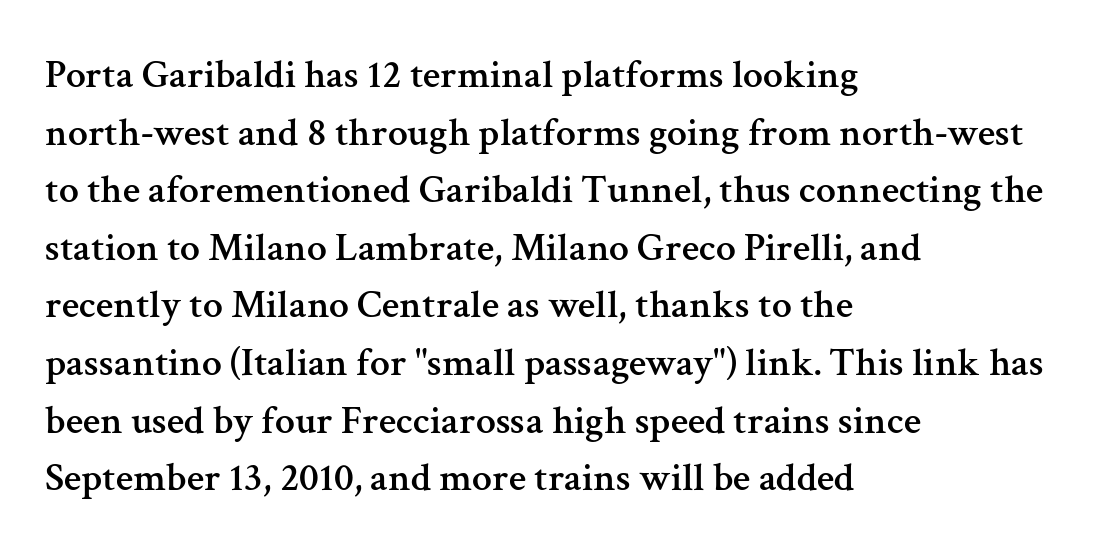
Q: Is the text italic (slanted)? A: No, it is upright.
Q: Is the typeface a serif or a sans-serif typeface? A: Serif.
Q: Is the text underlined? A: No.
Q: How is the paragraph aligned? A: Left-aligned.
Q: Is the spacing between letters normal or unusually wide? A: Normal.
Q: Is the spacing between lines tight, normal or loose? A: Normal.
Q: Width (condensed, normal, or wide)? A: Normal.
Q: Stroke contrast? A: Medium.
Q: x-height? A: Medium.
Q: Monospaced? A: No.
